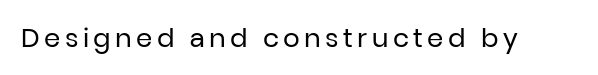
{"italic": "no", "bold": "no", "underline": "no", "glyph_px": 26}
